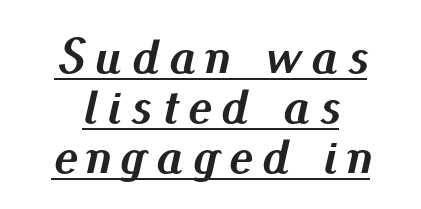
The image shows 50 px semibold type, italic (leaning right); set centered, tight line spacing (1.0x), underlined; medium stroke contrast and a small x-height.
